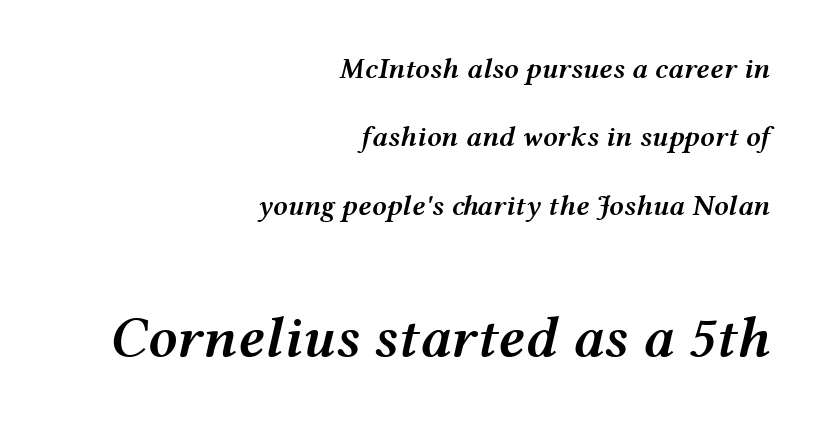
{"italic": "yes", "lean": "right", "slant_degrees": 12, "bold": "semi", "weight": "semibold", "width": "wide", "stroke_contrast": "medium", "x_height": "medium", "monospaced": "no", "underline": "no", "align": "right", "line_spacing": "loose", "line_spacing_ratio": 2.36, "letter_spacing": "normal", "letter_spacing_em": 0.0, "larger_block": "second", "size_ratio": 2.0, "glyph_px": 58}
